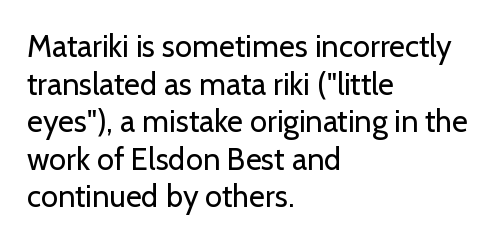
Q: Is the text bold? A: No.
Q: Is the text italic (slanted)? A: No, it is upright.
Q: Is the typeface a serif or a sans-serif typeface? A: Sans-serif.
Q: Is the text underlined? A: No.
Q: How is the paragraph aligned? A: Left-aligned.
Q: Is the spacing between letters normal or unusually wide? A: Normal.
Q: Width (condensed, normal, or wide)? A: Normal.
Q: Stroke contrast? A: Low.
Q: x-height? A: Medium.
Q: Monospaced? A: No.
